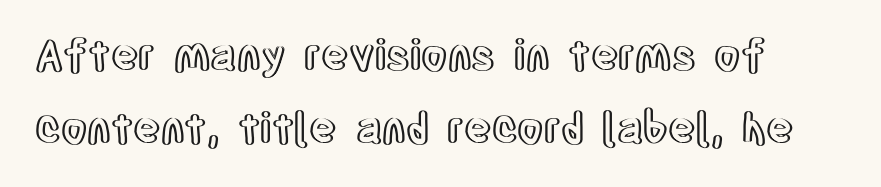
{"italic": "no", "width": "condensed", "x_height": "large", "monospaced": "no", "underline": "no", "line_spacing_ratio": 1.75, "letter_spacing": "normal", "letter_spacing_em": 0.0, "glyph_px": 42}
